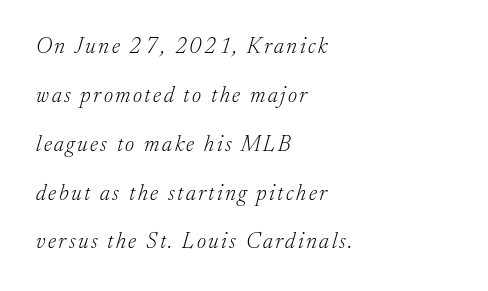
The image shows 22 px text type, italic (leaning right); set left-aligned, loose line spacing (2.22x), not underlined.
